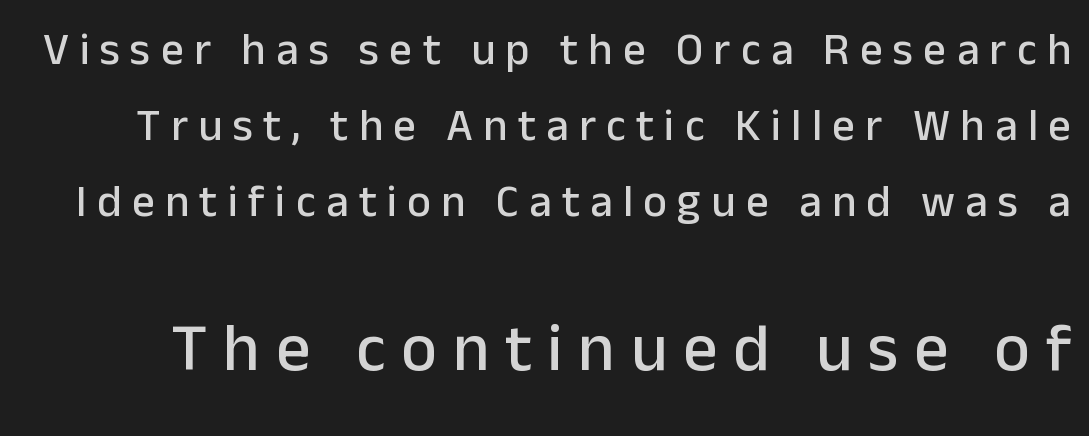
Q: Is the text italic (slanted)? A: No, it is upright.
Q: Is the typeface a serif or a sans-serif typeface? A: Sans-serif.
Q: Is the text underlined? A: No.
Q: Is the spacing between letters normal or unusually wide? A: Unusually wide.
Q: Is the spacing between lines tight, normal or loose? A: Normal.
Q: Which block of text is set in a larger size, the first (top) or the second (bottom)? A: The second (bottom) one.
Q: Width (condensed, normal, or wide)? A: Normal.
Q: Stroke contrast? A: Low.
Q: x-height? A: Medium.
Q: Monospaced? A: No.
